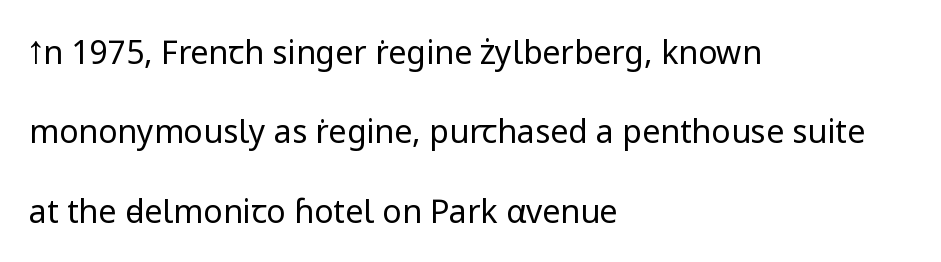
Q: Is the text bold? A: No.
Q: Is the text italic (slanted)? A: No, it is upright.
Q: Is the typeface a serif or a sans-serif typeface? A: Sans-serif.
Q: Is the text underlined? A: No.
Q: How is the paragraph aligned? A: Left-aligned.
Q: Is the spacing between letters normal or unusually wide? A: Normal.
Q: Is the spacing between lines tight, normal or loose? A: Loose.
Q: Width (condensed, normal, or wide)? A: Normal.
Q: Stroke contrast? A: Low.
Q: x-height? A: Medium.
Q: Monospaced? A: No.
